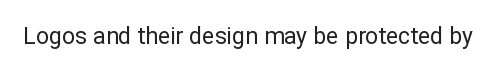
{"italic": "no", "bold": "no", "underline": "no", "letter_spacing": "normal", "letter_spacing_em": 0.0, "glyph_px": 23}
